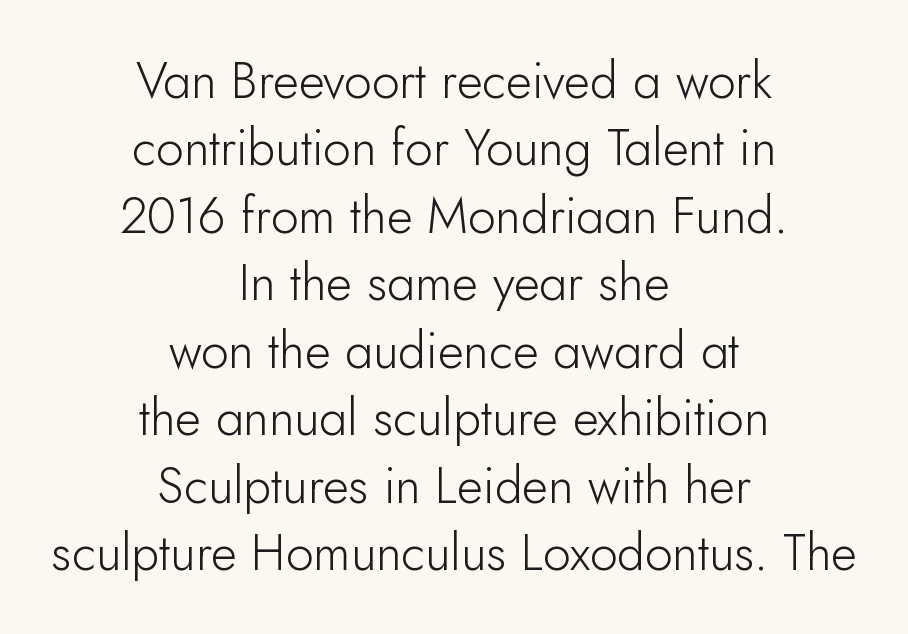
The image shows 50 px light sans-serif type, upright; set centered, normal line spacing (1.35x), normal letter spacing, not underlined; low stroke contrast and a small x-height.
